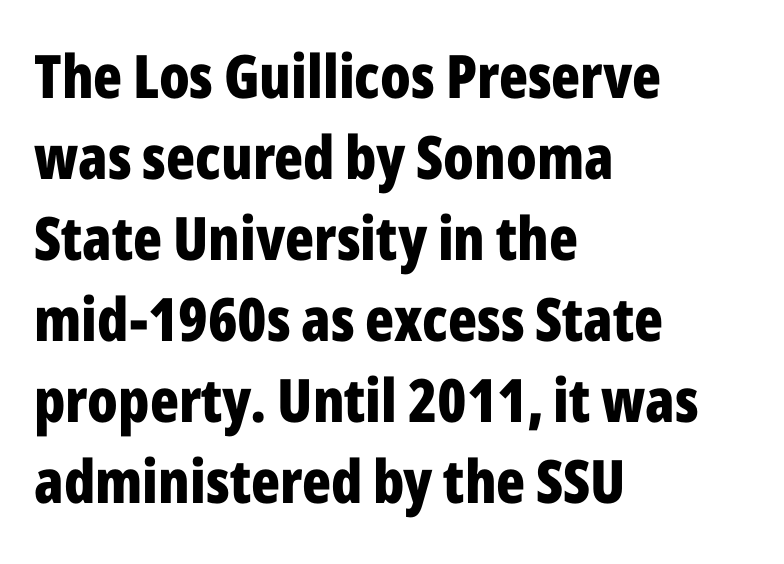
{"serif": "no", "italic": "no", "bold": "yes", "weight": "bold", "width": "condensed", "stroke_contrast": "low", "x_height": "medium", "monospaced": "no", "underline": "no", "align": "left", "line_spacing": "normal", "line_spacing_ratio": 1.35, "letter_spacing": "normal", "letter_spacing_em": 0.0, "glyph_px": 60}
